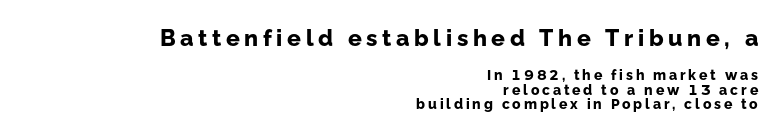
Pretty heavy lettering here — definitely bold. The passage shown stacks its lines with hardly any gap. In CSS terms this would be text-align: right. A student would notice the top passage is typeset larger than what follows. Characters follow at a spacing far wider than the type designer built in.
